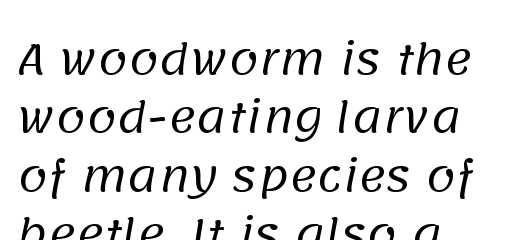
{"serif": "no", "bold": "no", "weight": "regular", "width": "normal", "stroke_contrast": "low", "x_height": "large", "monospaced": "no", "underline": "no", "align": "left", "line_spacing": "normal", "line_spacing_ratio": 1.39, "letter_spacing": "normal", "letter_spacing_em": 0.0, "glyph_px": 42}
